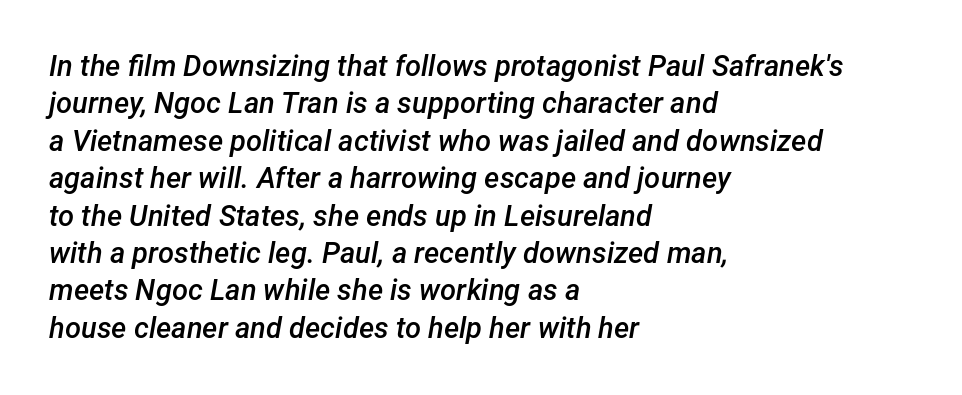
Q: Is the text bold? A: Semi-bold.
Q: Is the text italic (slanted)? A: Yes, it leans right by about 12 degrees.
Q: Is the text underlined? A: No.
Q: How is the paragraph aligned? A: Left-aligned.
Q: Is the spacing between letters normal or unusually wide? A: Normal.
Q: Is the spacing between lines tight, normal or loose? A: Normal.
Q: Width (condensed, normal, or wide)? A: Normal.
Q: Stroke contrast? A: Low.
Q: x-height? A: Medium.
Q: Monospaced? A: No.
